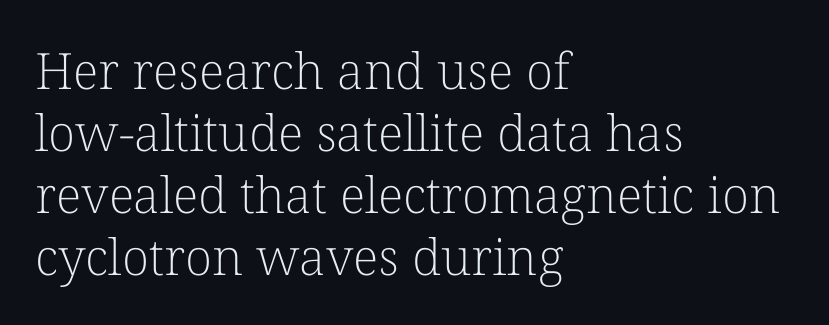
The image shows 50 px light serif type, upright; set left-aligned, line spacing 1.24x, normal letter spacing, not underlined; low stroke contrast and a medium x-height.
